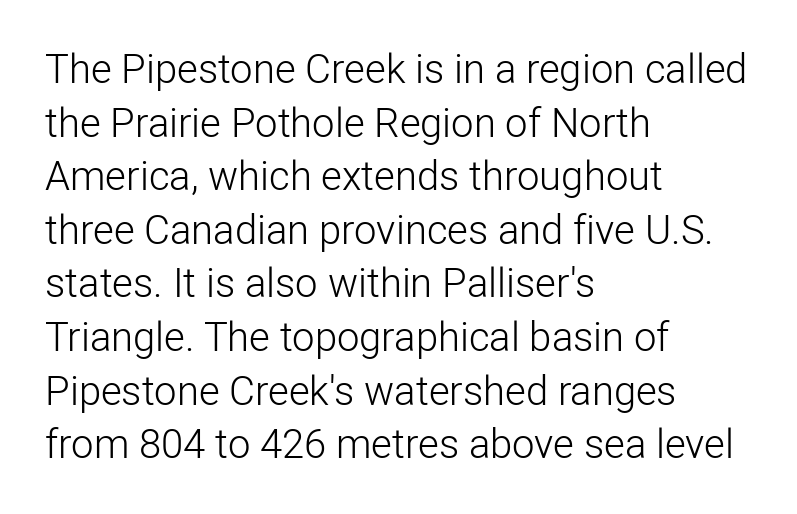
Q: Is the text bold? A: No.
Q: Is the text italic (slanted)? A: No, it is upright.
Q: Is the typeface a serif or a sans-serif typeface? A: Sans-serif.
Q: Is the text underlined? A: No.
Q: How is the paragraph aligned? A: Left-aligned.
Q: Is the spacing between letters normal or unusually wide? A: Normal.
Q: Is the spacing between lines tight, normal or loose? A: Normal.
Q: Width (condensed, normal, or wide)? A: Normal.
Q: Stroke contrast? A: Low.
Q: x-height? A: Medium.
Q: Monospaced? A: No.
